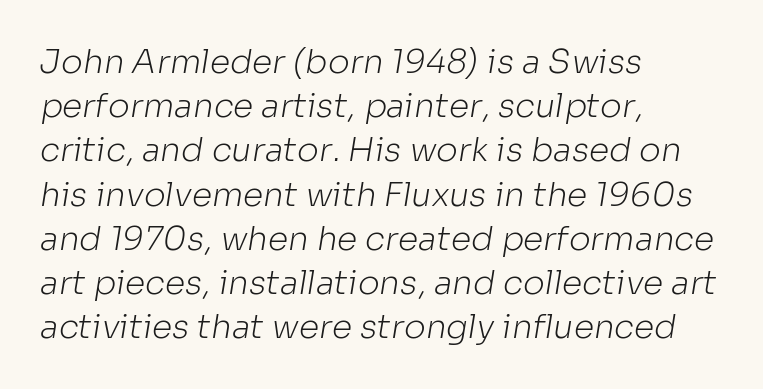
{"serif": "no", "bold": "no", "weight": "light", "width": "normal", "stroke_contrast": "low", "x_height": "medium", "monospaced": "no", "underline": "no", "align": "left", "line_spacing": "normal", "line_spacing_ratio": 1.34, "letter_spacing": "normal", "letter_spacing_em": 0.0, "glyph_px": 33}
